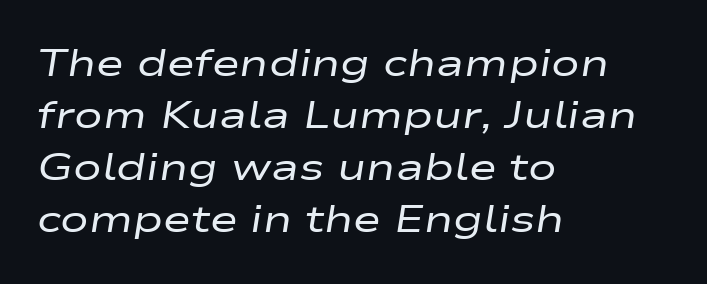
Q: Is the text bold? A: No.
Q: Is the text italic (slanted)? A: Yes, it leans right by about 9 degrees.
Q: Is the text underlined? A: No.
Q: How is the paragraph aligned? A: Left-aligned.
Q: Is the spacing between letters normal or unusually wide? A: Normal.
Q: Is the spacing between lines tight, normal or loose? A: Normal.
Q: Width (condensed, normal, or wide)? A: Wide.
Q: Stroke contrast? A: Low.
Q: x-height? A: Medium.
Q: Monospaced? A: No.
